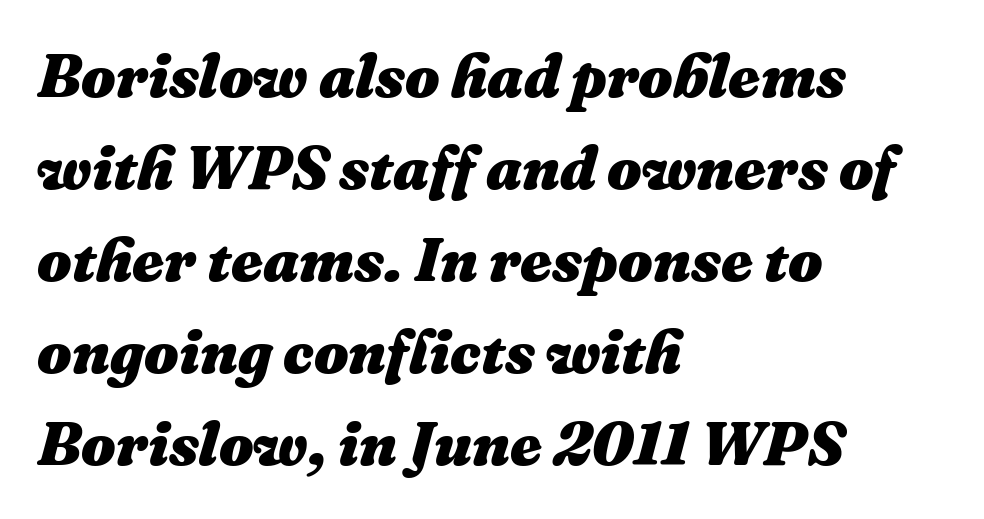
Q: Is the text bold? A: Yes.
Q: Is the text italic (slanted)? A: Yes, it leans right by about 16 degrees.
Q: Is the text underlined? A: No.
Q: How is the paragraph aligned? A: Left-aligned.
Q: Is the spacing between letters normal or unusually wide? A: Normal.
Q: Is the spacing between lines tight, normal or loose? A: Normal.
Q: Width (condensed, normal, or wide)? A: Normal.
Q: Stroke contrast? A: Medium.
Q: x-height? A: Medium.
Q: Monospaced? A: No.
